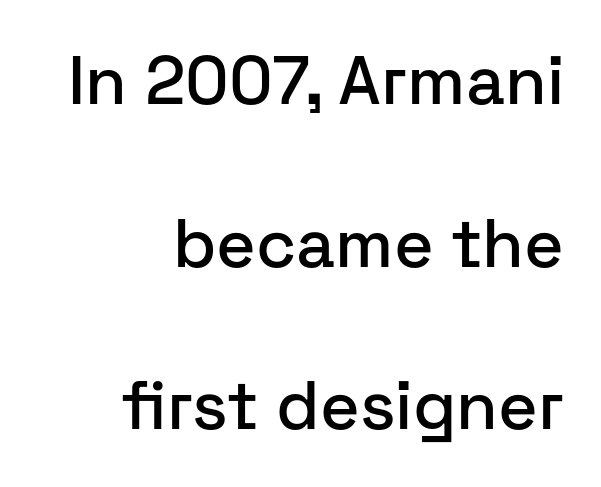
Just letters on the line, the space beneath them empty. Unlike a traditional serif, this face leaves its strokes unadorned. The letterforms sit shoulder to shoulder at normal distance. Note the varied advance widths — an 'i' is clearly narrower than an 'm'. The paragraph has a hard right edge and a soft left edge.
